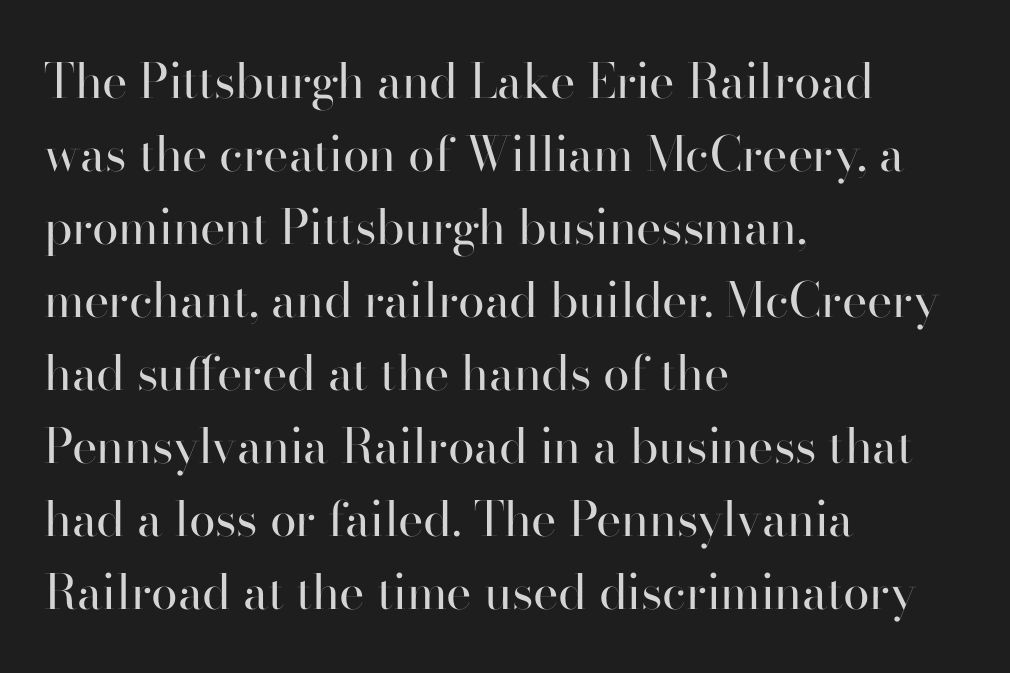
This sample has the flowing, uneven cadence of proportional lettering. Do the letters lean? They stand straight. Is there much room between lines? A standard amount, neither cramped nor airy. Spacing between characters is what you'd get straight out of the box. Letters rest on an invisible, unmarked baseline. Nope, no serifs anywhere on these letters.
